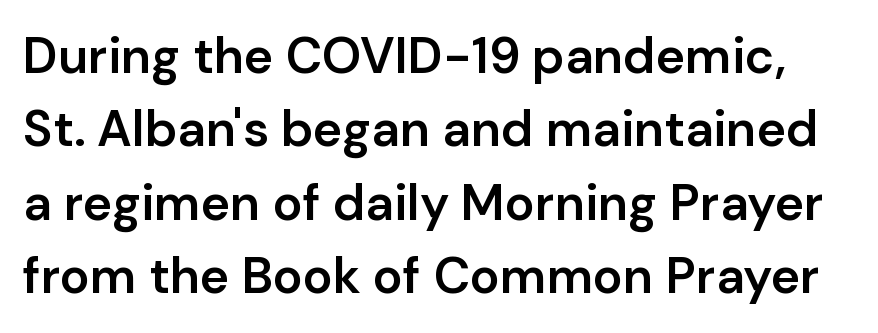
The letters advance in unequal steps, a hallmark of proportional type. The face used here is rendered with its standard letterfit. Typographically, this falls in the sans-serif category. Regarding leading, the lines here are spaced in the standard way. A clean baseline with only descenders dipping below it. Weight: semibold (demi).
